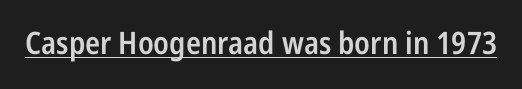
{"serif": "no", "italic": "no", "bold": "semi", "weight": "semibold", "width": "condensed", "stroke_contrast": "low", "x_height": "medium", "monospaced": "no", "underline": "yes", "letter_spacing": "normal", "letter_spacing_em": 0.0, "glyph_px": 31}
